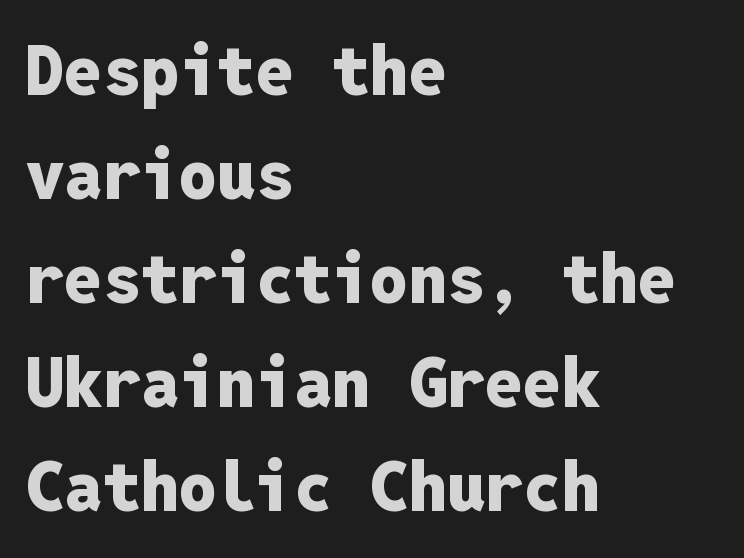
The image shows 68 px heavy sans-serif type, upright, monospaced; set left-aligned, normal line spacing (1.53x), normal letter spacing, not underlined; low stroke contrast and a medium x-height.
